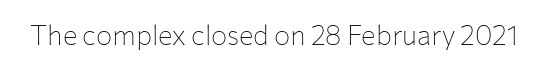
Has an underline been added? It has not. The type is set solid horizontally, with unmodified tracking. The characters are drawn with everyday or finer stroke widths. Every character sits straight up, as roman type does.
